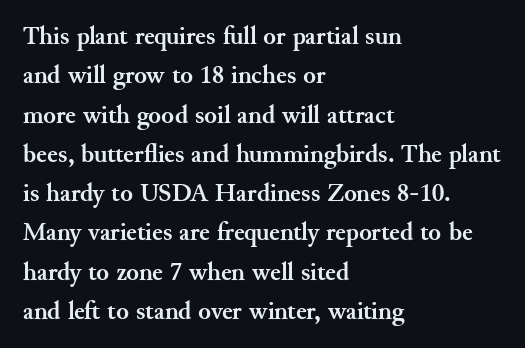
Typeset ragged right — the left edge is the straight one. The passage shown is not underscored anywhere. The lettering stays uniformly vertical, giving the passage a roman look. Short note: letters normally spaced.
